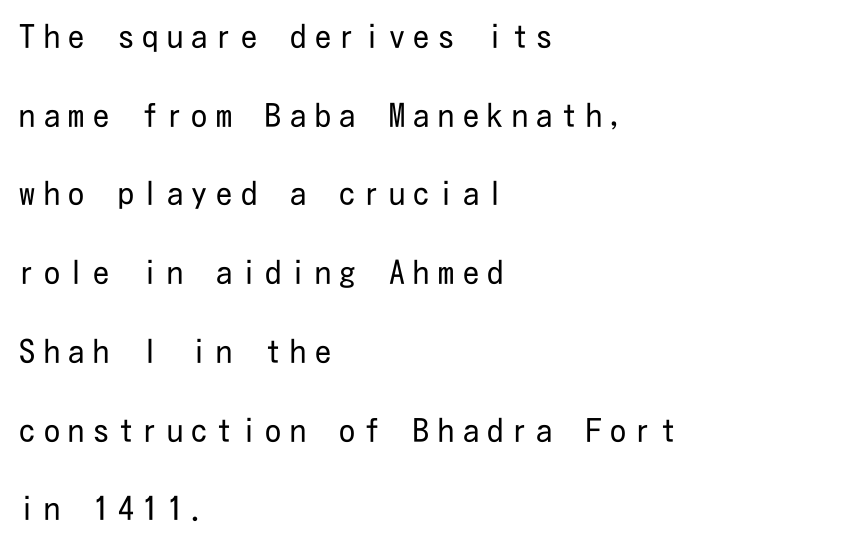
The image shows 32 px regular-weight, condensed sans-serif type, upright; set left-aligned, loose line spacing (2.46x), unusually wide letter spacing (+0.27 em), not underlined; low stroke contrast and a medium x-height.
